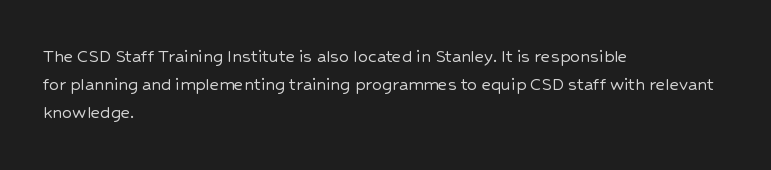
Quick note: interline space is typical. Layout note: lines flush left. The tracking reads as untouched default to a designer's eye. The passage shown is not underscored anywhere. The type sits square on the baseline with zero lean.
